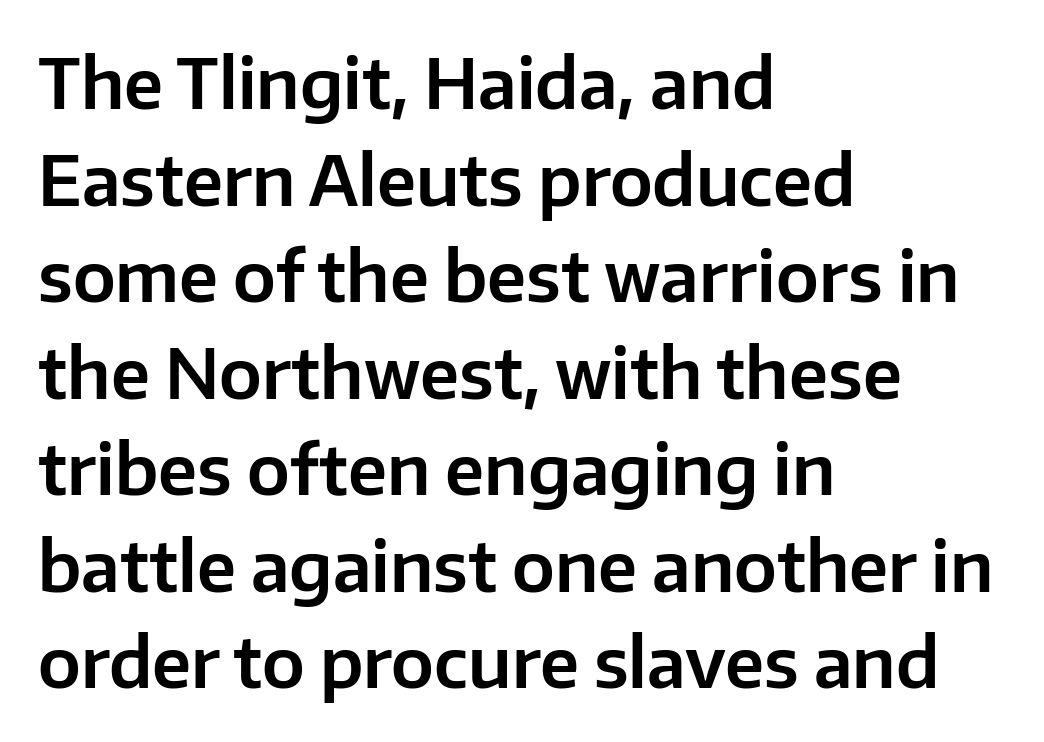
The image shows 68 px sans-serif type, upright; set left-aligned, normal line spacing (1.42x), normal letter spacing, not underlined; low stroke contrast and a medium x-height.
